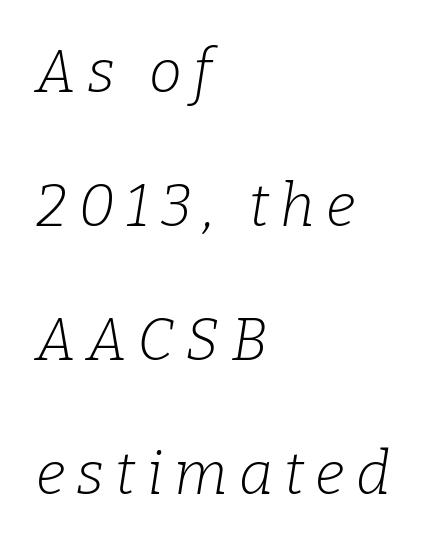
The image shows 59 px light serif type, italic (leaning right); set left-aligned, loose line spacing (2.27x), not underlined; low stroke contrast and a medium x-height.
